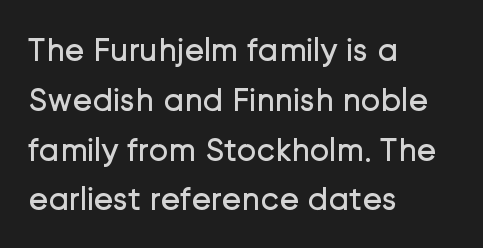
In terms of letterform style, serifs are entirely absent. The glyphs are unaccompanied by any horizontal stroke below them. Varying glyph widths throughout — classic text-font behaviour. Default kerning and tracking; the words read as compact shapes.
